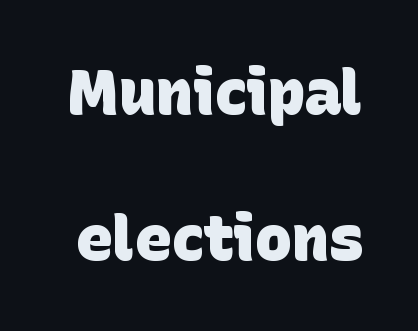
The image shows 62 px heavy sans-serif type; set loose line spacing (2.35x), normal letter spacing, not underlined; low stroke contrast and a large x-height.
